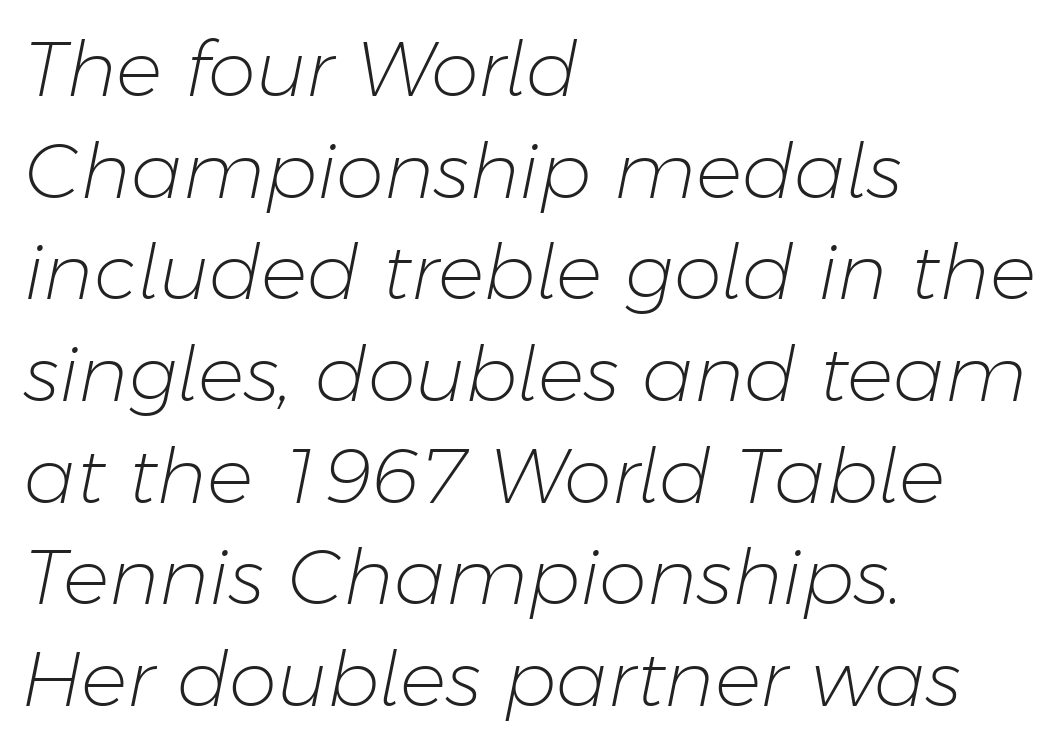
Q: Is the text bold? A: No.
Q: Is the text italic (slanted)? A: Yes, it leans right by about 11 degrees.
Q: Is the text underlined? A: No.
Q: How is the paragraph aligned? A: Left-aligned.
Q: Is the spacing between letters normal or unusually wide? A: Normal.
Q: Is the spacing between lines tight, normal or loose? A: Normal.
Q: Width (condensed, normal, or wide)? A: Normal.
Q: Stroke contrast? A: Low.
Q: x-height? A: Medium.
Q: Monospaced? A: No.
